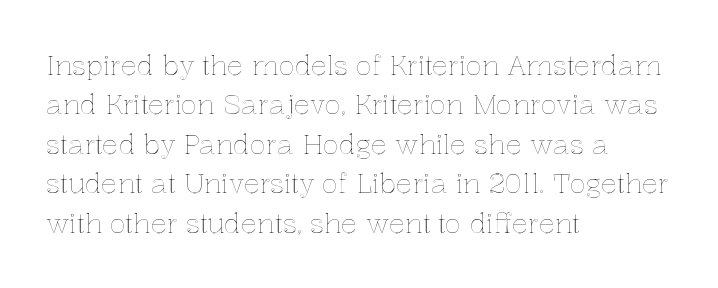
Q: Is the text italic (slanted)? A: No, it is upright.
Q: Is the text underlined? A: No.
Q: How is the paragraph aligned? A: Left-aligned.
Q: Is the spacing between letters normal or unusually wide? A: Normal.
Q: Is the spacing between lines tight, normal or loose? A: Normal.
